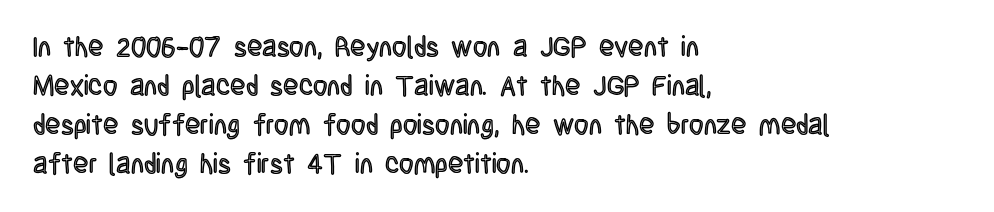
Line beginnings align vertically; line endings do not. A normal amount of white space separates one row of letters from the next. The specimen omits any rule beneath the text block's lines. The passage shown has conventional tracking throughout.
